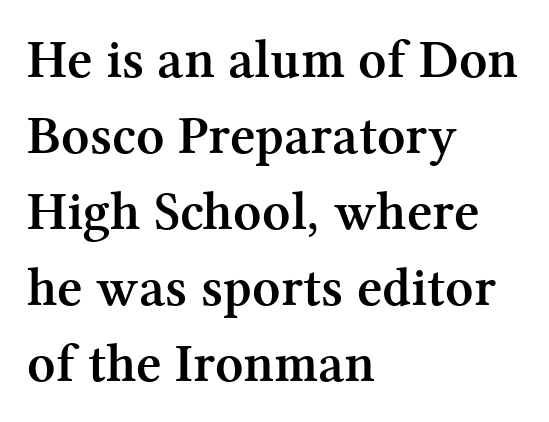
Q: Is the text bold? A: Yes.
Q: Is the text italic (slanted)? A: No, it is upright.
Q: Is the typeface a serif or a sans-serif typeface? A: Serif.
Q: Is the text underlined? A: No.
Q: How is the paragraph aligned? A: Left-aligned.
Q: Is the spacing between letters normal or unusually wide? A: Normal.
Q: Is the spacing between lines tight, normal or loose? A: Normal.
Q: Width (condensed, normal, or wide)? A: Normal.
Q: Stroke contrast? A: Medium.
Q: x-height? A: Medium.
Q: Monospaced? A: No.
